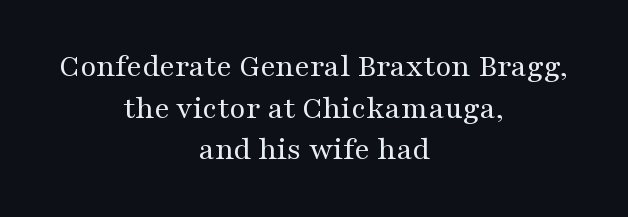
Q: Is the text bold? A: No.
Q: Is the text italic (slanted)? A: No, it is upright.
Q: Is the typeface a serif or a sans-serif typeface? A: Serif.
Q: Is the text underlined? A: No.
Q: How is the paragraph aligned? A: Centered.
Q: Is the spacing between letters normal or unusually wide? A: Normal.
Q: Is the spacing between lines tight, normal or loose? A: Normal.
Q: Width (condensed, normal, or wide)? A: Wide.
Q: Stroke contrast? A: Medium.
Q: x-height? A: Medium.
Q: Monospaced? A: No.
